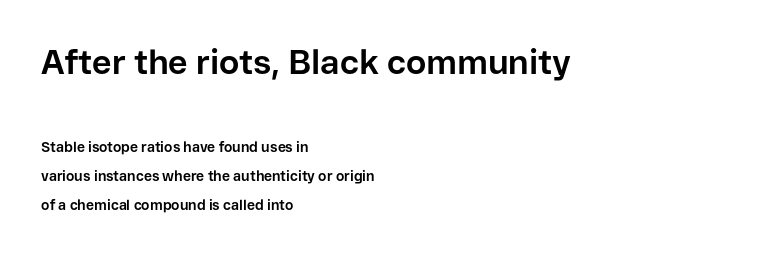
The image shows 34 px bold sans-serif type, upright; set left-aligned, loose line spacing (2.06x), normal letter spacing, not underlined; the first (top) block is 2.43x larger; low stroke contrast and a medium x-height.
